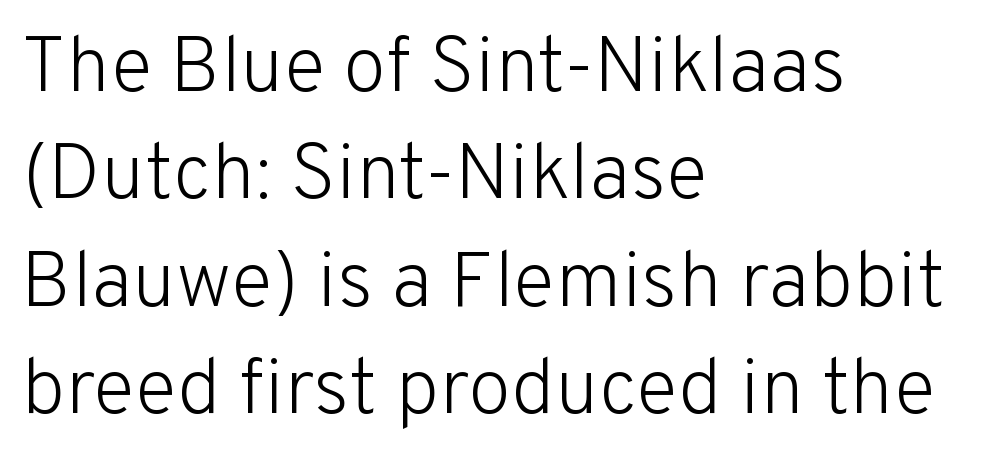
The image shows 79 px light sans-serif type, upright; set left-aligned, normal line spacing (1.36x), normal letter spacing, not underlined; low stroke contrast and a medium x-height.
